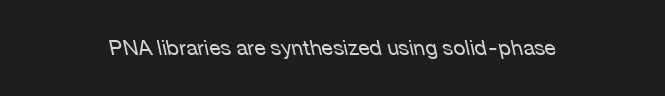
Q: Is the text bold? A: No.
Q: Is the text italic (slanted)? A: Yes, it leans left by about 12 degrees.
Q: Is the text underlined? A: No.
Q: How is the paragraph aligned? A: Centered.
Q: Is the spacing between letters normal or unusually wide? A: Normal.
